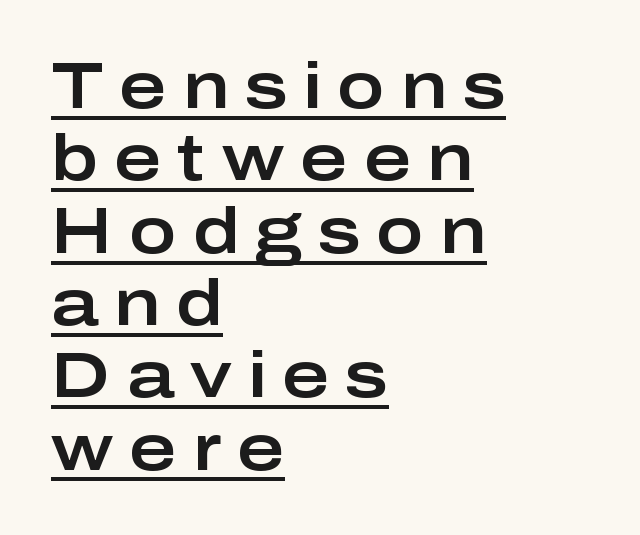
{"serif": "no", "italic": "no", "width": "wide", "stroke_contrast": "low", "x_height": "medium", "monospaced": "no", "underline": "yes", "align": "left", "line_spacing": "tight", "line_spacing_ratio": 1.13, "letter_spacing": "wide", "letter_spacing_em": 0.25, "glyph_px": 64}
